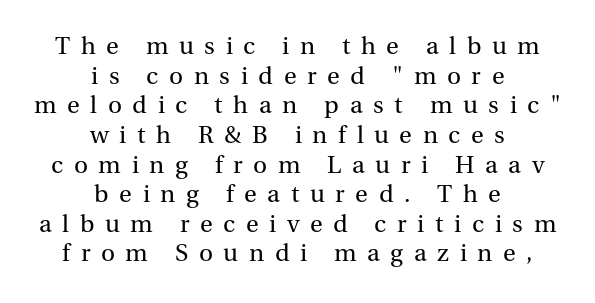
Q: Is the text bold? A: No.
Q: Is the text italic (slanted)? A: No, it is upright.
Q: Is the text underlined? A: No.
Q: How is the paragraph aligned? A: Centered.
Q: Is the spacing between letters normal or unusually wide? A: Unusually wide.
Q: Is the spacing between lines tight, normal or loose? A: Tight.
